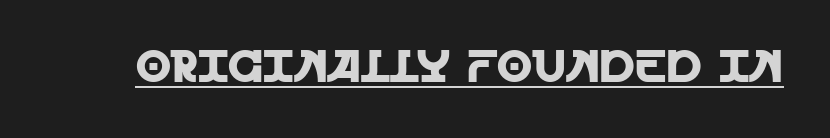
The image shows 45 px sans-serif type, upright; set normal letter spacing, underlined; a large x-height.
